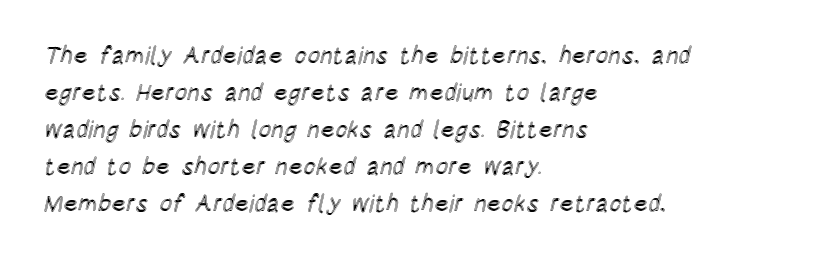
The lines in this sample share a left origin and differ only in where they stop. Glance below the letters and you will spot only blank space. The line-height multiplier appears to be the usual default. No extra tracking has been applied to these lines.
